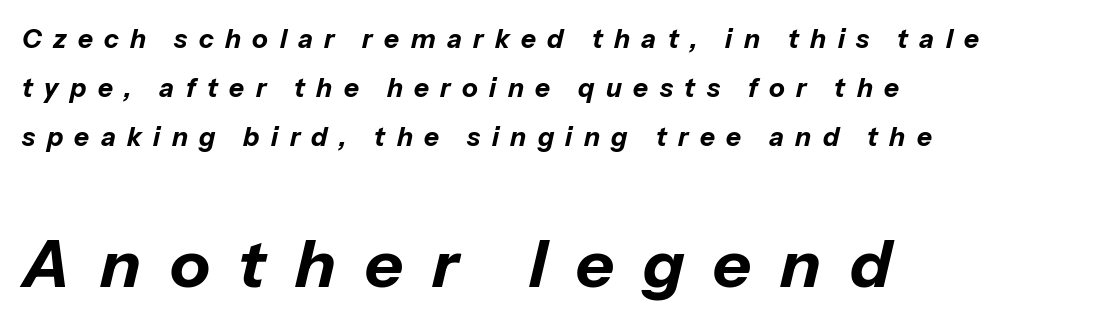
Anything drawn beneath the words? Only blank space. These lines are rendered in a variable-pitch font. Does the bottom block carry the larger type? Yes, it does. The compositor pushed each line to the left boundary.
